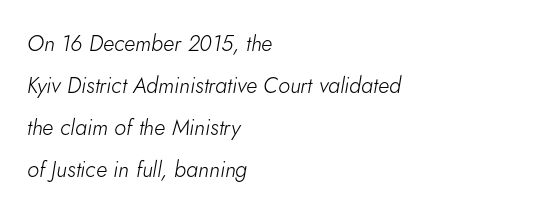
Q: Is the text bold? A: No.
Q: Is the text italic (slanted)? A: Yes, it leans right by about 5 degrees.
Q: Is the text underlined? A: No.
Q: How is the paragraph aligned? A: Left-aligned.
Q: Is the spacing between letters normal or unusually wide? A: Normal.
Q: Is the spacing between lines tight, normal or loose? A: Loose.
